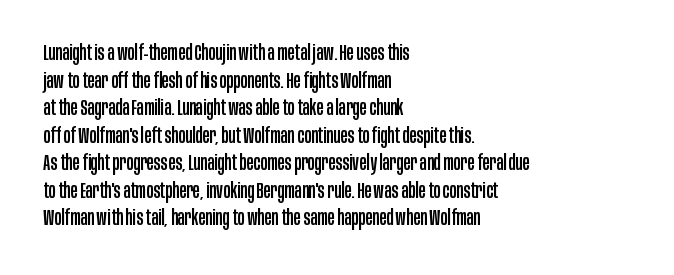
{"italic": "no", "underline": "no", "align": "left", "line_spacing": "normal", "line_spacing_ratio": 1.31, "letter_spacing": "normal", "letter_spacing_em": 0.0, "glyph_px": 21}
